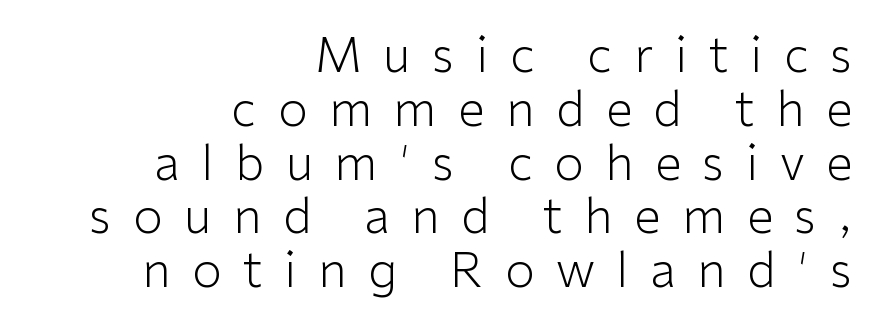
In terms of letterspacing, this is a distinctly airy, spread setting. In terms of posture, this sample is upright. No word sits above an underline. In CSS terms this would be text-align: right. Character widths vary here, with narrow letters taking less room than wide ones. A light-to-regular cut is what we see here.
